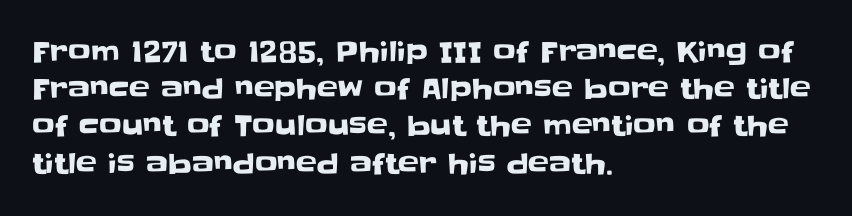
These lines keep a tight, regular rhythm from letter to letter. How would I describe the line gaps? Plain and ordinary. You could not count columns in this text — the font is proportionally spaced. Descenders are the only things crossing below the line.
